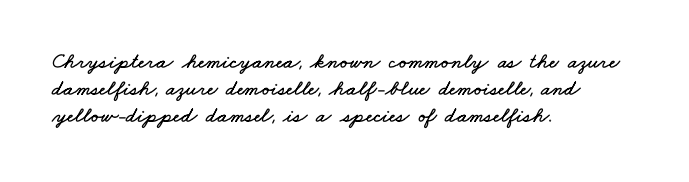
Q: Is the text underlined? A: No.
Q: How is the paragraph aligned? A: Left-aligned.
Q: Is the spacing between letters normal or unusually wide? A: Normal.
